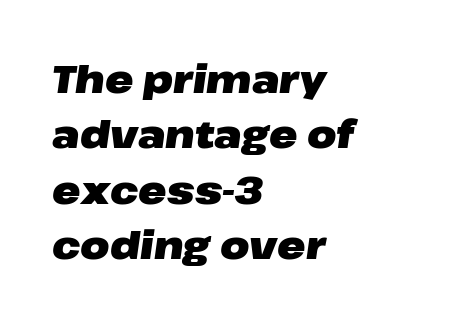
Visually the block forms a straight wall on the left and a jagged coastline on the right. Emphasis by weight is at full strength: bold. Lines of text with bare space underneath. Is the type slanted? Yes — the strokes lean at a clear angle. Is this a fixed-width face? No — the glyphs have proportional, varying widths.
